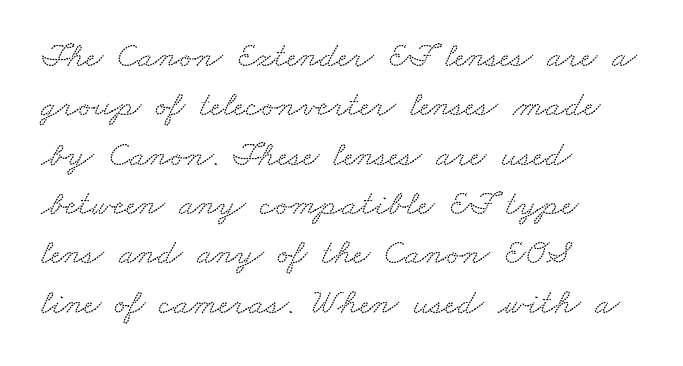
Descenders hang freely into open space. Leading matches the norm, producing a regular column. The characters display serif detailing at their extremities. Here the designer chose a conventional face with non-uniform glyph widths.
